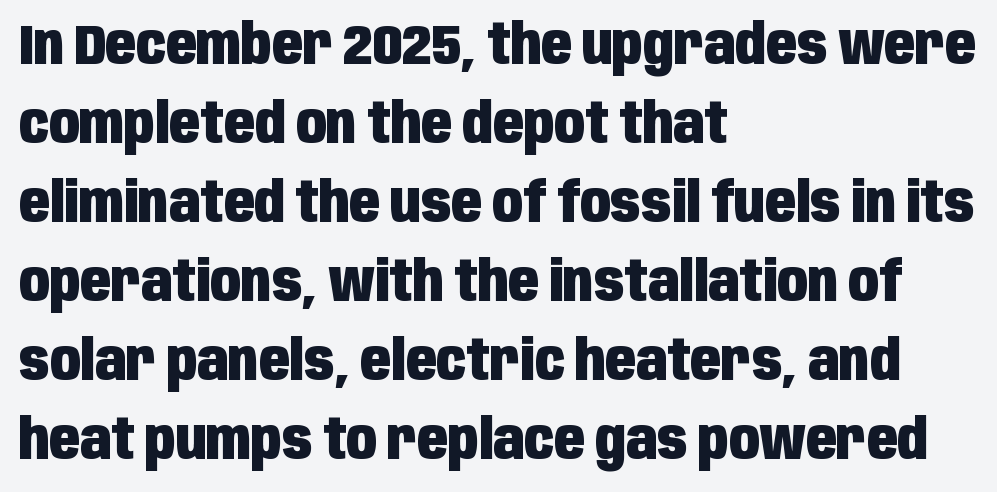
{"serif": "no", "italic": "no", "bold": "yes", "weight": "heavy", "width": "condensed", "stroke_contrast": "low", "x_height": "large", "monospaced": "no", "underline": "no", "align": "left", "line_spacing": "normal", "line_spacing_ratio": 1.41, "letter_spacing": "normal", "letter_spacing_em": 0.0, "glyph_px": 56}
